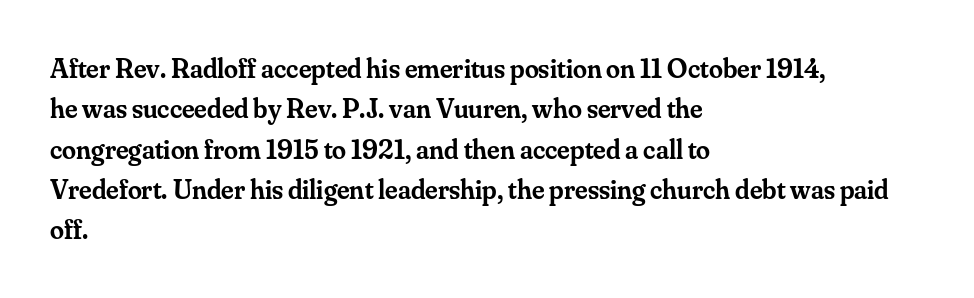
{"serif": "yes", "italic": "no", "bold": "semi", "weight": "semibold", "width": "normal", "stroke_contrast": "medium", "x_height": "small", "monospaced": "no", "underline": "no", "align": "left", "line_spacing": "normal", "line_spacing_ratio": 1.44, "letter_spacing": "normal", "letter_spacing_em": 0.0, "glyph_px": 28}
